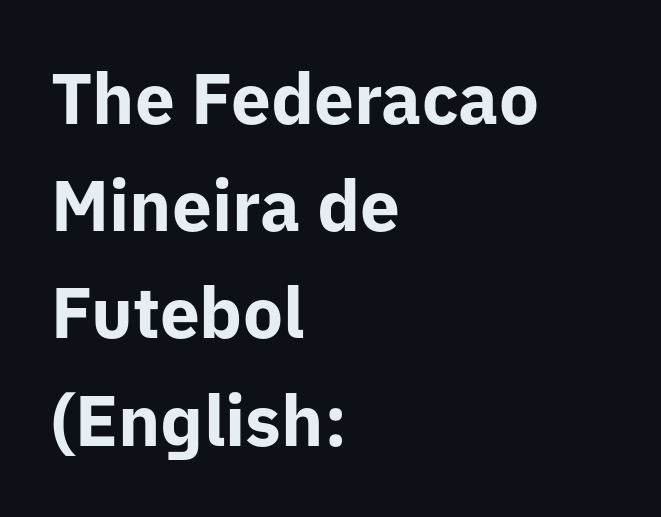
The image shows 71 px bold sans-serif type, upright; set left-aligned, normal line spacing (1.51x), normal letter spacing, not underlined; low stroke contrast and a medium x-height.
